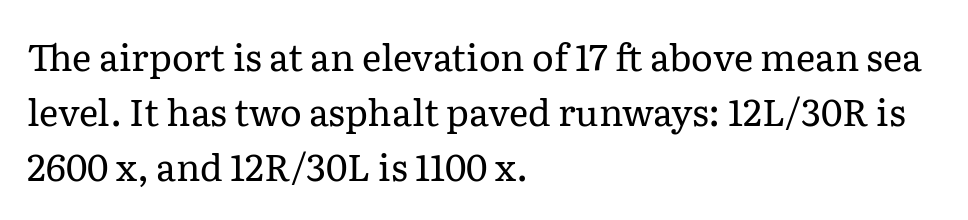
The typesetter chose a ragged-right arrangement here. Note the varied advance widths — an 'i' is clearly narrower than an 'm'. A typesetter would label this face a serif. Quick note: not italic, upright. Unmarked baselines from the first word to the last. Leading: standard.
